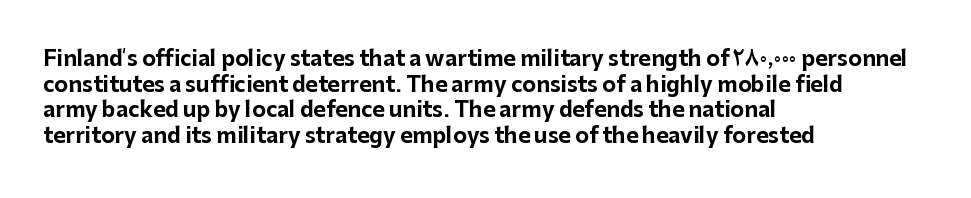
{"italic": "no", "bold": "yes", "underline": "no", "align": "left", "line_spacing_ratio": 1.22, "letter_spacing": "normal", "letter_spacing_em": 0.0, "glyph_px": 21}
